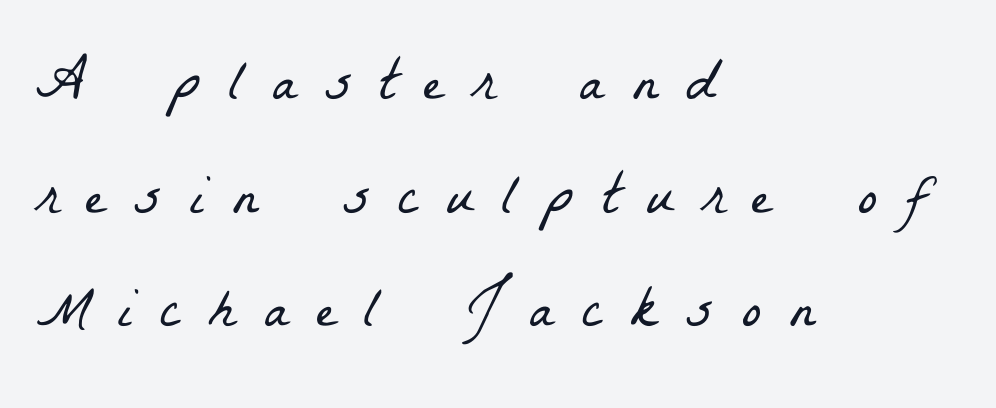
{"serif": "yes", "bold": "no", "weight": "light", "width": "condensed", "stroke_contrast": "low", "x_height": "medium", "monospaced": "no", "underline": "no", "align": "left", "line_spacing": "loose", "line_spacing_ratio": 1.96, "letter_spacing": "wide", "letter_spacing_em": 0.49, "glyph_px": 58}
